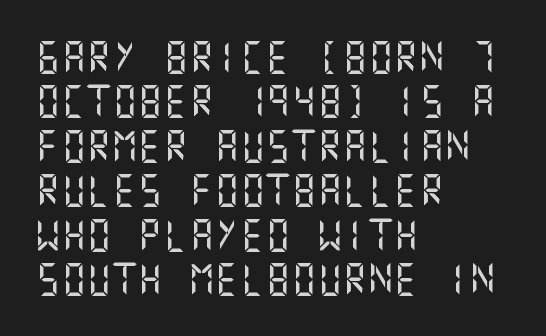
Alignment: flush left. This rendering leaves character spacing at its baseline value. Bare-footed words on every line. You can tell it's not italic because the verticals are truly vertical. Each letter's strokes conclude bluntly, with no projecting serifs. This sample keeps an unexceptional amount of space between lines.
